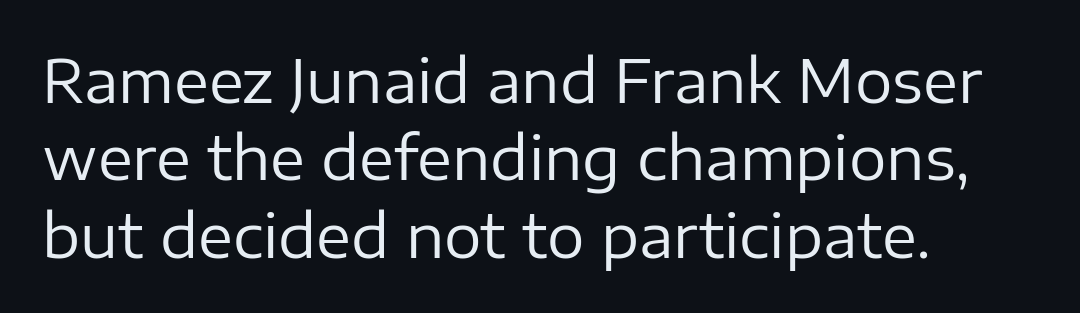
The image shows 59 px regular-weight sans-serif type, upright; set left-aligned, normal line spacing (1.31x), normal letter spacing, not underlined; low stroke contrast and a medium x-height.
